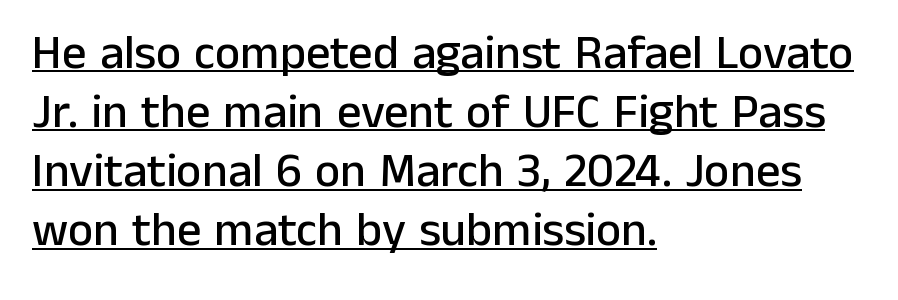
{"serif": "no", "italic": "no", "width": "normal", "stroke_contrast": "low", "x_height": "medium", "monospaced": "no", "underline": "yes", "align": "left", "line_spacing_ratio": 1.23, "letter_spacing": "normal", "letter_spacing_em": 0.0, "glyph_px": 48}
